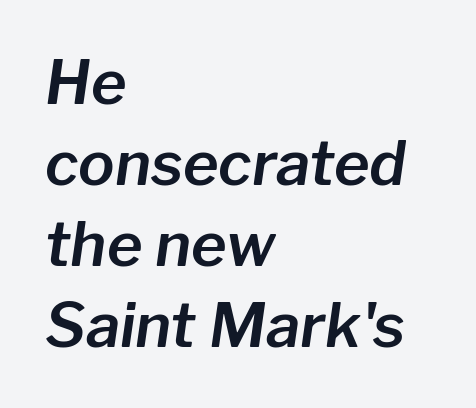
The image shows 61 px text type, italic (leaning right); set left-aligned, normal line spacing (1.33x), normal letter spacing, not underlined; low stroke contrast and a medium x-height.
